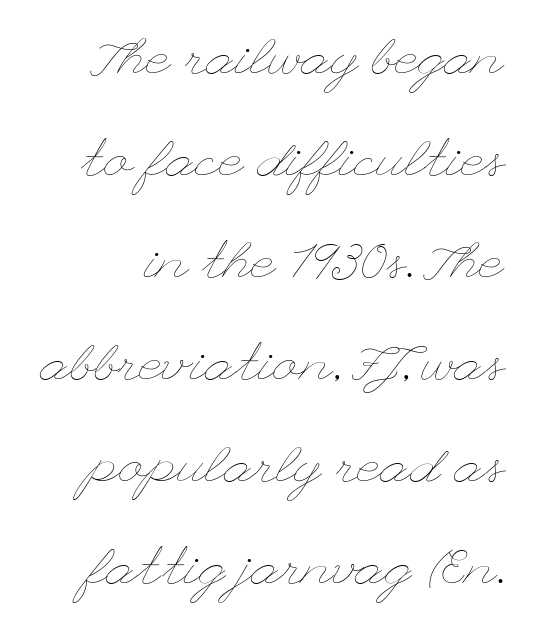
Letter spacing: default. The letters look calm and open, with moderate or lighter stems. The passage shown stacks its lines with a broad gap. The specimen omits any rule beneath the text block's lines.
